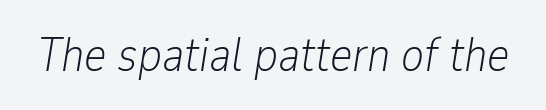
{"italic": "yes", "lean": "right", "slant_degrees": 9, "bold": "no", "weight": "light", "width": "condensed", "stroke_contrast": "low", "x_height": "medium", "monospaced": "no", "underline": "no", "letter_spacing": "normal", "letter_spacing_em": 0.0, "glyph_px": 48}
